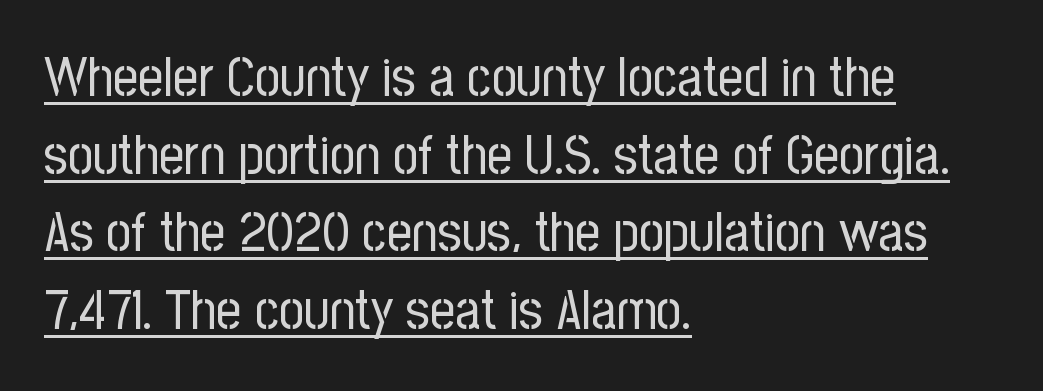
The image shows 55 px regular-weight, condensed sans-serif type, upright; set left-aligned, normal line spacing (1.41x), normal letter spacing, underlined; low stroke contrast and a medium x-height.
